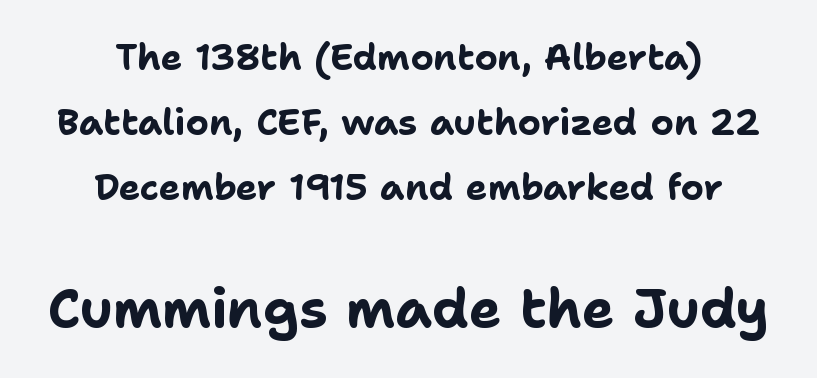
Q: Is the text bold? A: Yes.
Q: Is the text italic (slanted)? A: No, it is upright.
Q: Is the typeface a serif or a sans-serif typeface? A: Sans-serif.
Q: Is the text underlined? A: No.
Q: How is the paragraph aligned? A: Centered.
Q: Is the spacing between letters normal or unusually wide? A: Normal.
Q: Which block of text is set in a larger size, the first (top) or the second (bottom)? A: The second (bottom) one.
Q: Width (condensed, normal, or wide)? A: Normal.
Q: Stroke contrast? A: Low.
Q: x-height? A: Medium.
Q: Monospaced? A: No.
